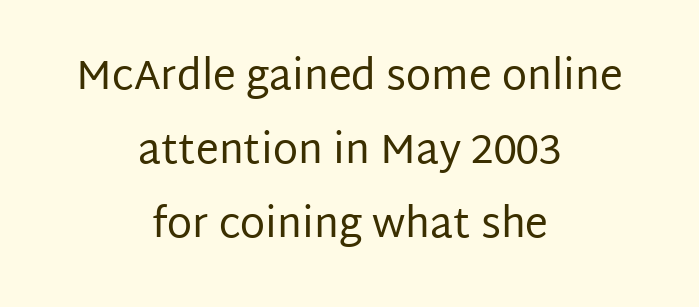
The image shows 41 px regular-weight sans-serif type, upright; set centered, line spacing 1.81x, normal letter spacing, not underlined; low stroke contrast and a large x-height.
